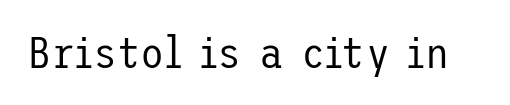
A sans-serif font was chosen for this passage. Does extra space separate the letters? No, they use regular spacing. The area under the type is left untouched. Weight class: somewhere from thin through regular. It's the straight-up-and-down kind of type.
